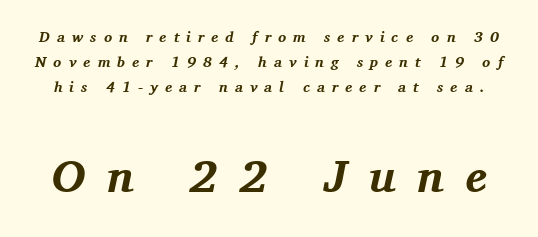
{"serif": "yes", "italic": "yes", "lean": "right", "slant_degrees": 11, "bold": "yes", "weight": "bold", "width": "normal", "stroke_contrast": "medium", "x_height": "medium", "monospaced": "no", "underline": "no", "line_spacing": "normal", "line_spacing_ratio": 1.67, "letter_spacing": "wide", "letter_spacing_em": 0.47, "larger_block": "second", "size_ratio": 3.07, "glyph_px": 46}
